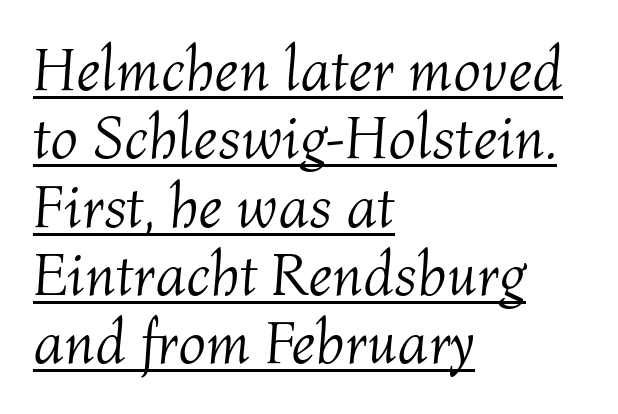
The image shows 61 px light type, italic (leaning right); set left-aligned, tight line spacing (1.12x), normal letter spacing, underlined; medium stroke contrast and a medium x-height.
